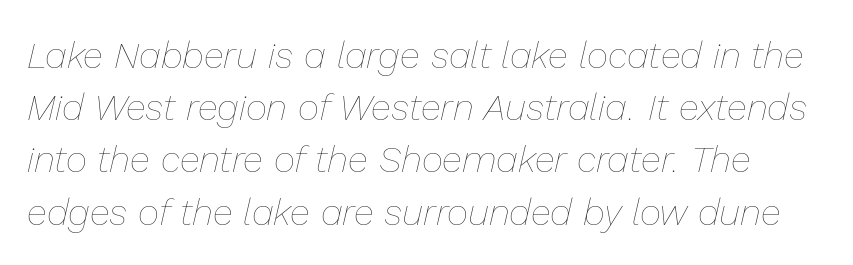
{"italic": "yes", "lean": "right", "slant_degrees": 13, "bold": "no", "weight": "thin", "width": "normal", "stroke_contrast": "low", "x_height": "medium", "monospaced": "no", "underline": "no", "line_spacing": "normal", "line_spacing_ratio": 1.41, "letter_spacing": "normal", "letter_spacing_em": 0.0, "glyph_px": 37}
